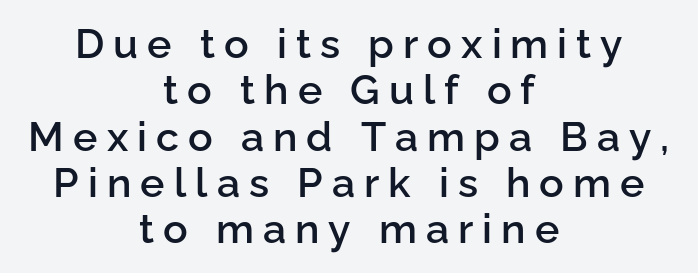
The image shows 41 px semibold sans-serif type, upright; set centered, tight line spacing (1.13x), unusually wide letter spacing (+0.22 em), not underlined; low stroke contrast and a medium x-height.
